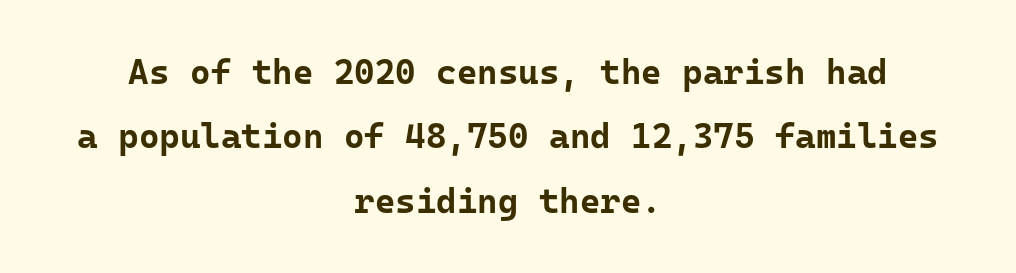
{"serif": "no", "italic": "no", "bold": "yes", "weight": "bold", "width": "normal", "stroke_contrast": "low", "x_height": "medium", "underline": "no", "align": "center", "line_spacing_ratio": 1.84, "letter_spacing": "normal", "letter_spacing_em": 0.0, "glyph_px": 35}
